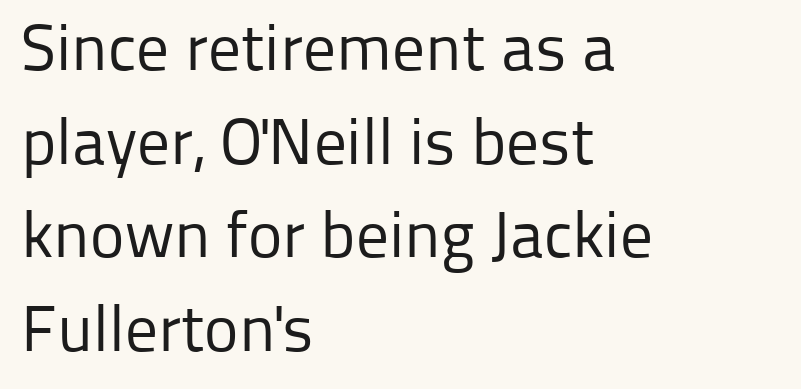
Q: Is the text bold? A: No.
Q: Is the text italic (slanted)? A: No, it is upright.
Q: Is the typeface a serif or a sans-serif typeface? A: Sans-serif.
Q: Is the text underlined? A: No.
Q: How is the paragraph aligned? A: Left-aligned.
Q: Is the spacing between letters normal or unusually wide? A: Normal.
Q: Is the spacing between lines tight, normal or loose? A: Normal.
Q: Width (condensed, normal, or wide)? A: Normal.
Q: Stroke contrast? A: Low.
Q: x-height? A: Medium.
Q: Monospaced? A: No.
